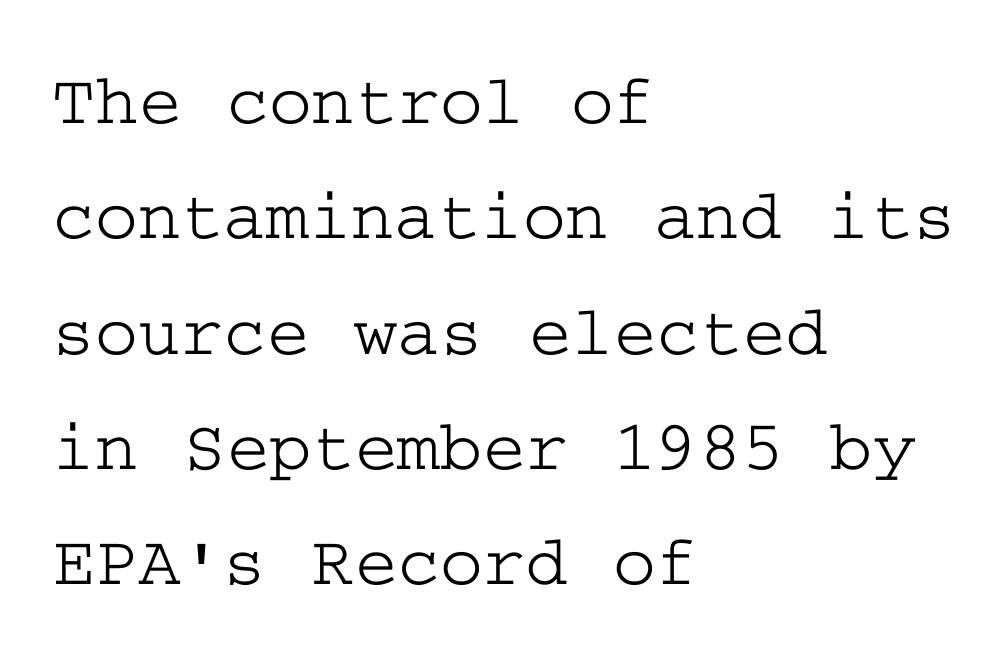
Q: Is the text italic (slanted)? A: No, it is upright.
Q: Is the typeface a serif or a sans-serif typeface? A: Serif.
Q: Is the text underlined? A: No.
Q: How is the paragraph aligned? A: Left-aligned.
Q: Is the spacing between letters normal or unusually wide? A: Normal.
Q: Is the spacing between lines tight, normal or loose? A: Normal.
Q: Width (condensed, normal, or wide)? A: Wide.
Q: Stroke contrast? A: Low.
Q: x-height? A: Medium.
